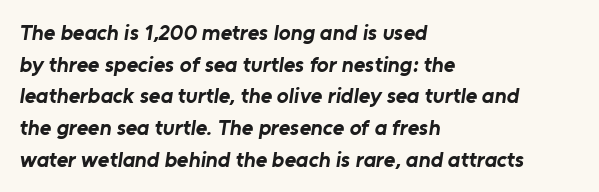
The image shows 22 px bold type; set left-aligned, normal line spacing (1.44x), normal letter spacing, not underlined.
